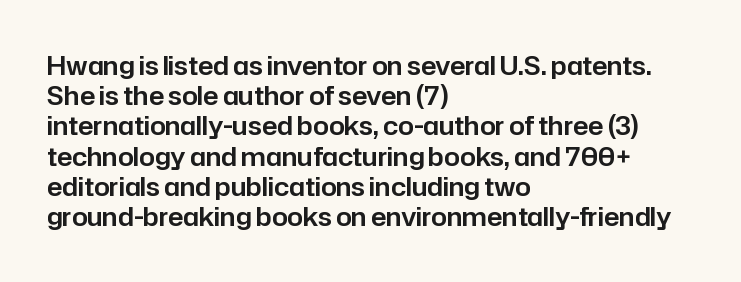
Q: Is the text italic (slanted)? A: No, it is upright.
Q: Is the text underlined? A: No.
Q: How is the paragraph aligned? A: Left-aligned.
Q: Is the spacing between letters normal or unusually wide? A: Normal.
